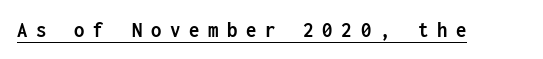
{"italic": "no", "bold": "yes", "underline": "yes", "letter_spacing": "wide", "letter_spacing_em": 0.38, "glyph_px": 23}
